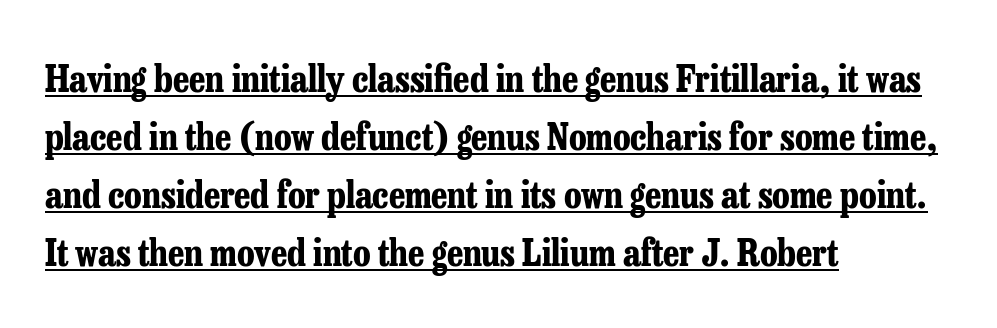
The sample's only ornament is a line tracing under the words. Note the varied advance widths — an 'i' is clearly narrower than an 'm'. Baseline-to-baseline distance is the conventional proportion of letter height. Where is the straight margin? On the left. You can tell it's not italic because the verticals are truly vertical. The strokes are fattened all the way to bold.
